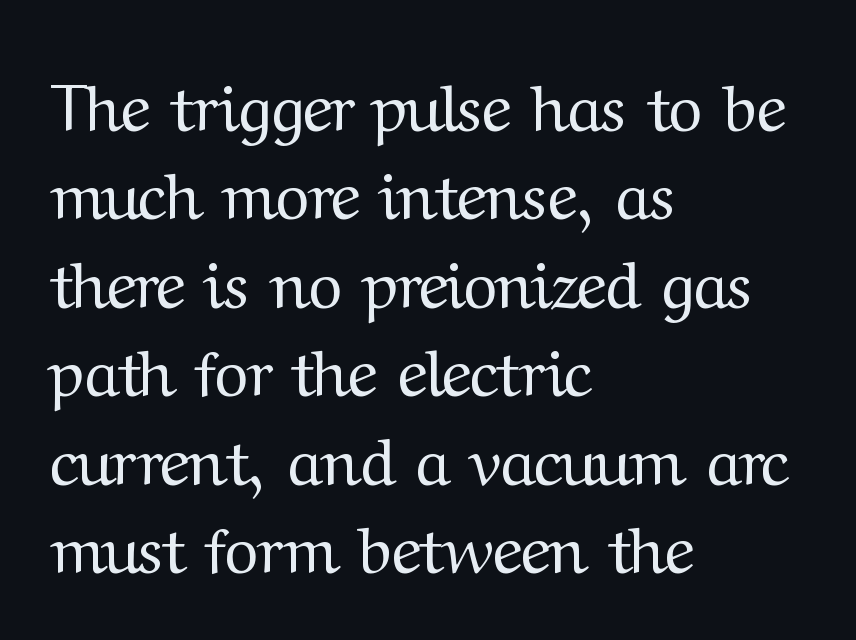
{"serif": "yes", "italic": "no", "bold": "no", "weight": "regular", "width": "normal", "stroke_contrast": "medium", "x_height": "medium", "monospaced": "no", "underline": "no", "align": "left", "line_spacing": "normal", "line_spacing_ratio": 1.36, "letter_spacing": "normal", "letter_spacing_em": 0.0, "glyph_px": 65}
